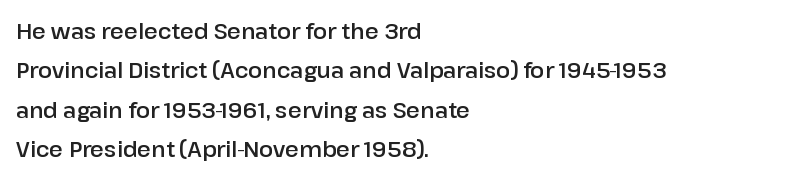
Q: Is the text italic (slanted)? A: No, it is upright.
Q: Is the text underlined? A: No.
Q: How is the paragraph aligned? A: Left-aligned.
Q: Is the spacing between letters normal or unusually wide? A: Normal.
